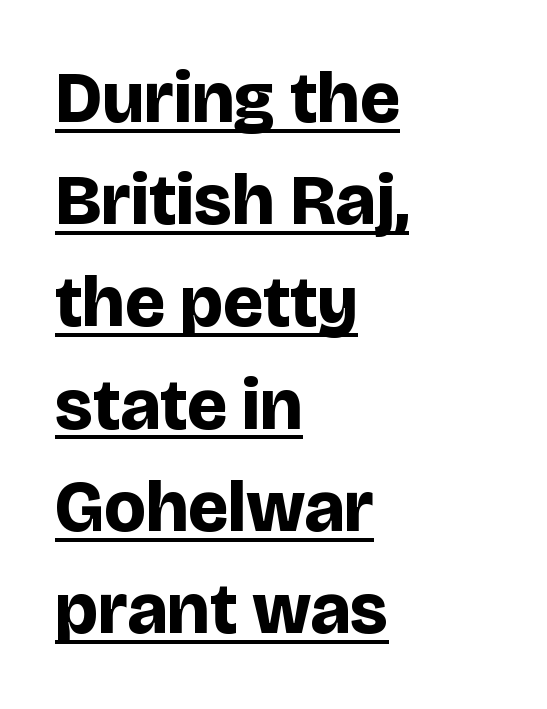
Q: Is the text bold? A: Yes.
Q: Is the text italic (slanted)? A: No, it is upright.
Q: Is the typeface a serif or a sans-serif typeface? A: Sans-serif.
Q: Is the text underlined? A: Yes.
Q: How is the paragraph aligned? A: Left-aligned.
Q: Is the spacing between letters normal or unusually wide? A: Normal.
Q: Is the spacing between lines tight, normal or loose? A: Normal.
Q: Width (condensed, normal, or wide)? A: Normal.
Q: Stroke contrast? A: Low.
Q: x-height? A: Large.
Q: Monospaced? A: No.
